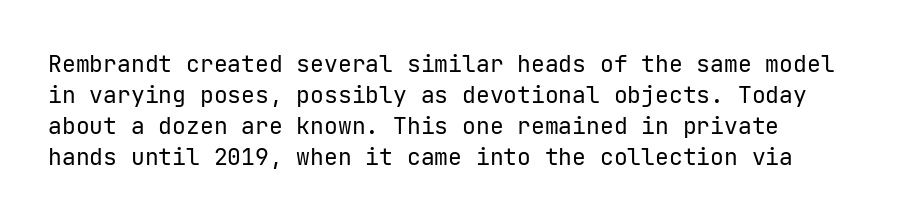
{"italic": "no", "bold": "no", "underline": "no", "align": "left", "line_spacing": "normal", "line_spacing_ratio": 1.35, "letter_spacing": "normal", "letter_spacing_em": 0.0, "glyph_px": 23}
